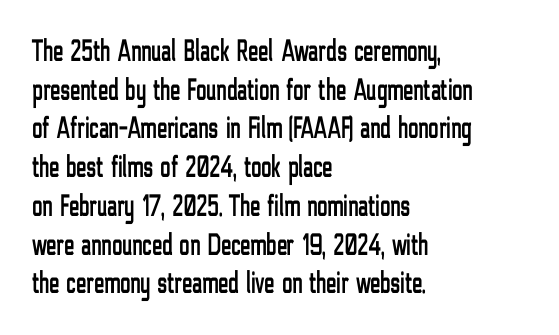
{"serif": "no", "italic": "no", "width": "condensed", "stroke_contrast": "low", "x_height": "medium", "monospaced": "no", "underline": "no", "align": "left", "line_spacing": "normal", "line_spacing_ratio": 1.25, "letter_spacing": "normal", "letter_spacing_em": 0.0, "glyph_px": 31}
